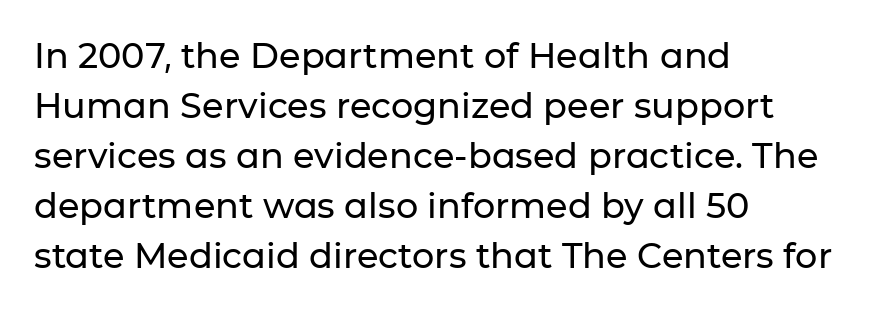
Q: Is the text italic (slanted)? A: No, it is upright.
Q: Is the typeface a serif or a sans-serif typeface? A: Sans-serif.
Q: Is the text underlined? A: No.
Q: How is the paragraph aligned? A: Left-aligned.
Q: Is the spacing between letters normal or unusually wide? A: Normal.
Q: Is the spacing between lines tight, normal or loose? A: Normal.
Q: Width (condensed, normal, or wide)? A: Normal.
Q: Stroke contrast? A: Low.
Q: x-height? A: Medium.
Q: Monospaced? A: No.
